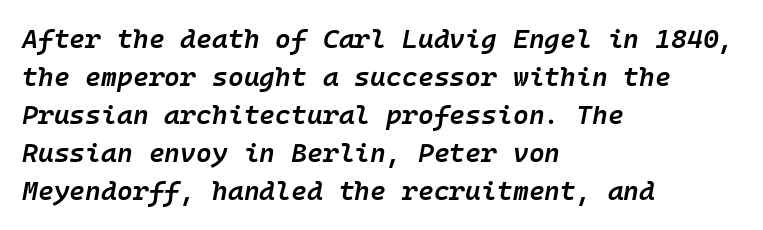
Students, this is semibold: more ink than regular, less than bold. Left-aligned paragraph, ragged on the right. The designer left line spacing at the default. In terms of posture, this sample is oblique. Quick note: underline off. Here the glyphs are tracked normally, forming tight word shapes.
